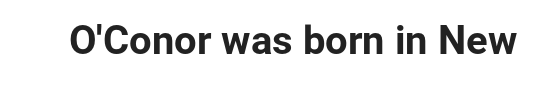
The type is set solid horizontally, with unmodified tracking. Descenders are the only things crossing below the line. Every letter is thick-stroked: bold, no question. Each letter keeps its own natural width here, so spacing adapts to shape.
